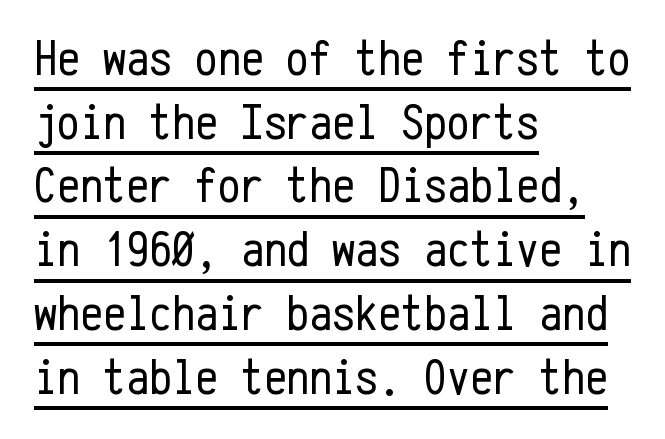
Posture: upright roman. Line beginnings align vertically; line endings do not. The face used here is rendered with its standard letterfit. The characters are drawn with everyday or finer stroke widths. Vertical spacing — default. The typesetter has applied underlining to the passage shown.
